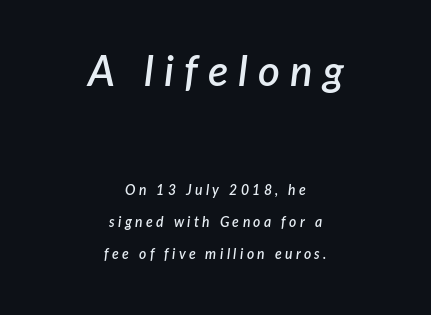
{"italic": "yes", "lean": "right", "slant_degrees": 7, "bold": "semi", "weight": "semibold", "width": "normal", "stroke_contrast": "low", "x_height": "medium", "monospaced": "no", "underline": "no", "align": "center", "line_spacing": "loose", "line_spacing_ratio": 2.31, "letter_spacing": "wide", "letter_spacing_em": 0.24, "larger_block": "first", "size_ratio": 3.0, "glyph_px": 42}
